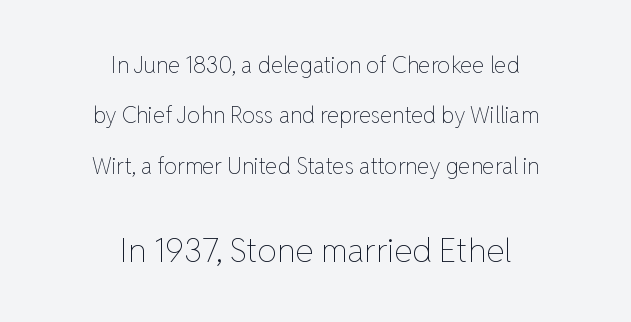
Q: Is the text bold? A: No.
Q: Is the text italic (slanted)? A: No, it is upright.
Q: Is the text underlined? A: No.
Q: How is the paragraph aligned? A: Centered.
Q: Is the spacing between letters normal or unusually wide? A: Normal.
Q: Is the spacing between lines tight, normal or loose? A: Loose.
Q: Which block of text is set in a larger size, the first (top) or the second (bottom)? A: The second (bottom) one.
Q: Width (condensed, normal, or wide)? A: Normal.
Q: Stroke contrast? A: Low.
Q: x-height? A: Medium.
Q: Monospaced? A: No.
